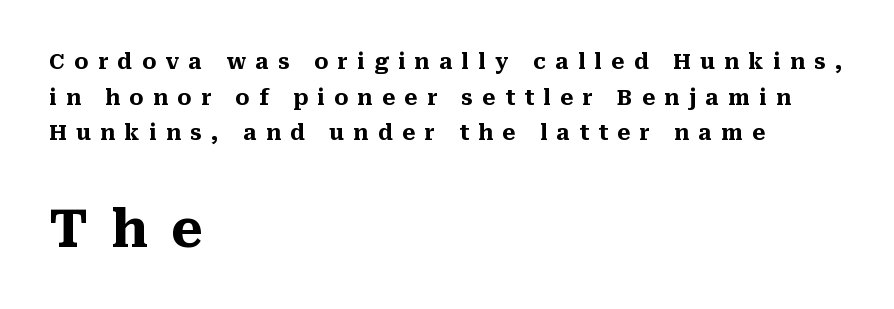
The sample has been set heavy, in full bold. The rendering enlarges the type as you move from the upper chunk to the lower. Looks like regular typesetting: each glyph gets only the width it needs. Designer's note — italics off, roman on. The space beneath each line is pristine and unruled.
